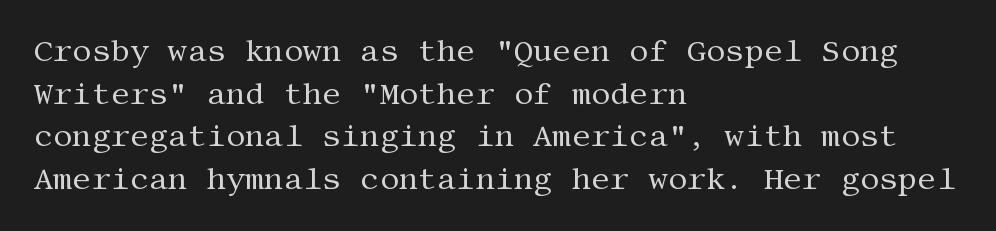
{"serif": "yes", "italic": "no", "bold": "no", "weight": "regular", "width": "normal", "stroke_contrast": "medium", "x_height": "large", "underline": "no", "align": "left", "line_spacing": "normal", "line_spacing_ratio": 1.42, "letter_spacing": "normal", "letter_spacing_em": 0.0, "glyph_px": 30}
